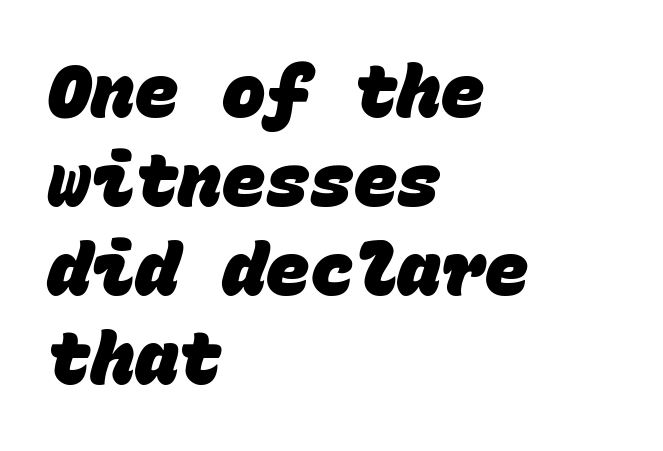
Letter spacing: default. Spacing verdict: monospaced, one width for all characters. Glance below the letters and you will spot only blank space. Heavy-handed strokes throughout: this text is bold. Does the type have serifs? No, each stem ends abruptly. Horizontally, the lines are justified to the leading edge only.
